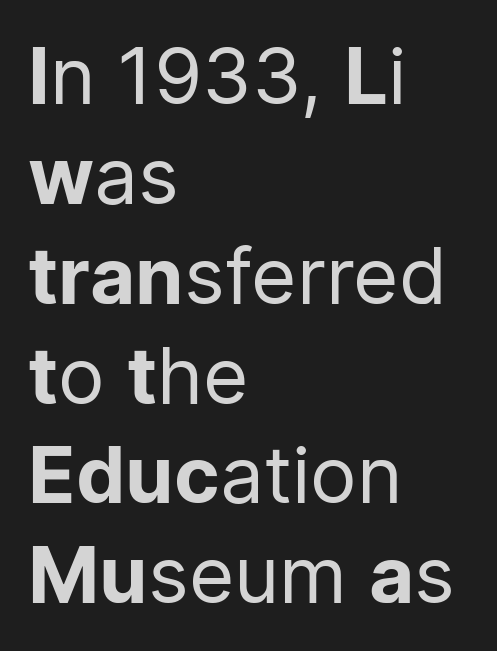
{"serif": "no", "italic": "no", "bold": "no", "weight": "regular", "width": "normal", "stroke_contrast": "low", "x_height": "medium", "monospaced": "no", "underline": "no", "align": "left", "line_spacing": "normal", "line_spacing_ratio": 1.28, "letter_spacing": "normal", "letter_spacing_em": 0.0, "glyph_px": 78}
